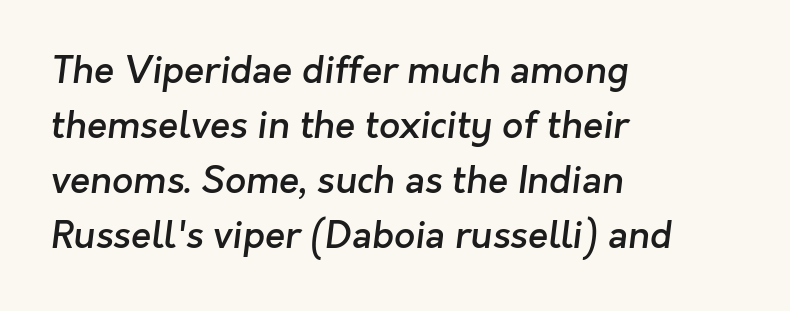
{"serif": "no", "bold": "semi", "weight": "semibold", "width": "normal", "stroke_contrast": "low", "x_height": "medium", "monospaced": "no", "underline": "no", "align": "left", "line_spacing": "normal", "line_spacing_ratio": 1.49, "letter_spacing": "normal", "letter_spacing_em": 0.0, "glyph_px": 37}
